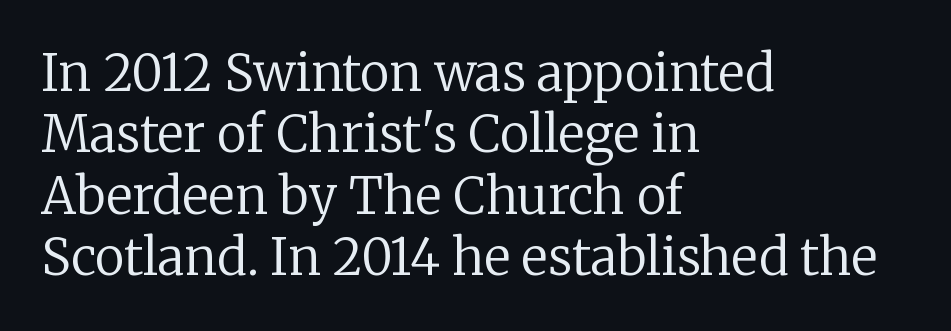
The image shows 50 px regular-weight serif type, upright; set left-aligned, line spacing 1.23x, normal letter spacing, not underlined; low stroke contrast and a medium x-height.
